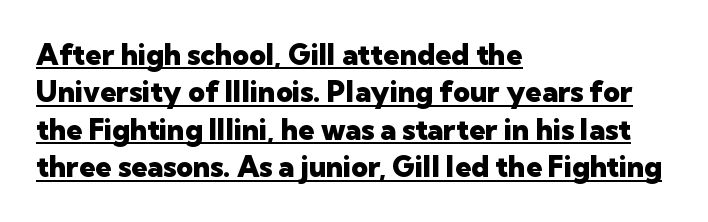
Q: Is the text bold? A: Yes.
Q: Is the text italic (slanted)? A: No, it is upright.
Q: Is the typeface a serif or a sans-serif typeface? A: Sans-serif.
Q: Is the text underlined? A: Yes.
Q: How is the paragraph aligned? A: Left-aligned.
Q: Is the spacing between letters normal or unusually wide? A: Normal.
Q: Is the spacing between lines tight, normal or loose? A: Normal.
Q: Width (condensed, normal, or wide)? A: Normal.
Q: Stroke contrast? A: Low.
Q: x-height? A: Medium.
Q: Monospaced? A: No.
